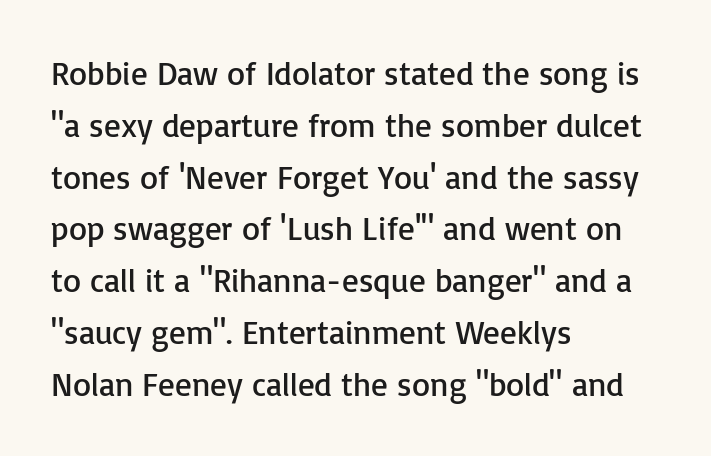
Q: Is the text bold? A: No.
Q: Is the text italic (slanted)? A: No, it is upright.
Q: Is the typeface a serif or a sans-serif typeface? A: Sans-serif.
Q: Is the text underlined? A: No.
Q: How is the paragraph aligned? A: Left-aligned.
Q: Is the spacing between letters normal or unusually wide? A: Normal.
Q: Is the spacing between lines tight, normal or loose? A: Normal.
Q: Width (condensed, normal, or wide)? A: Normal.
Q: Stroke contrast? A: Low.
Q: x-height? A: Medium.
Q: Monospaced? A: No.
